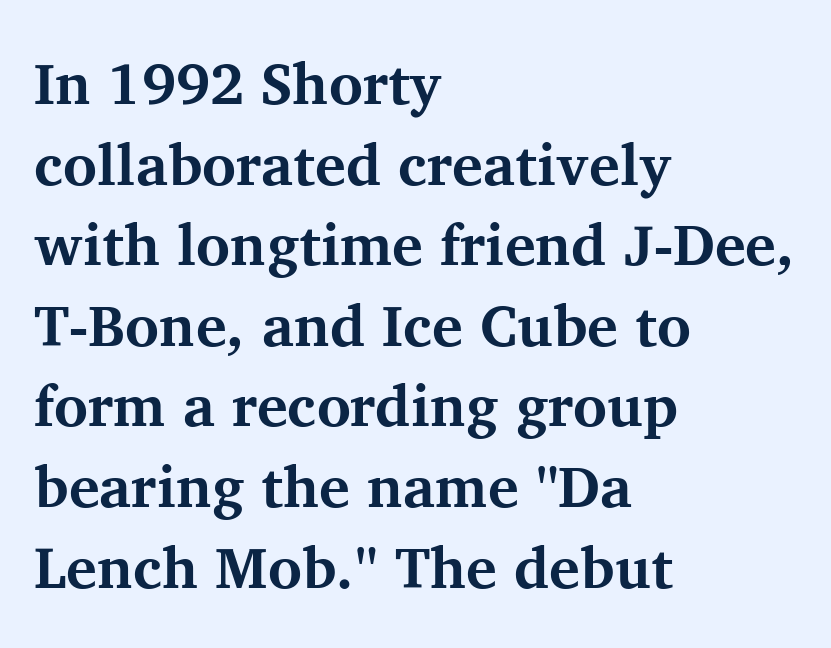
{"serif": "yes", "italic": "no", "bold": "yes", "weight": "bold", "width": "normal", "stroke_contrast": "medium", "x_height": "medium", "monospaced": "no", "underline": "no", "align": "left", "line_spacing": "normal", "line_spacing_ratio": 1.39, "letter_spacing": "normal", "letter_spacing_em": 0.0, "glyph_px": 58}
